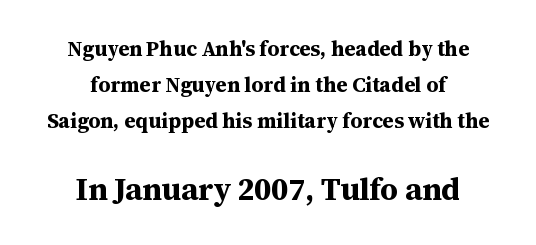
{"serif": "yes", "italic": "no", "bold": "yes", "weight": "bold", "width": "normal", "stroke_contrast": "medium", "x_height": "medium", "monospaced": "no", "underline": "no", "align": "center", "line_spacing_ratio": 1.71, "letter_spacing": "normal", "letter_spacing_em": 0.0, "larger_block": "second", "size_ratio": 1.48, "glyph_px": 31}
